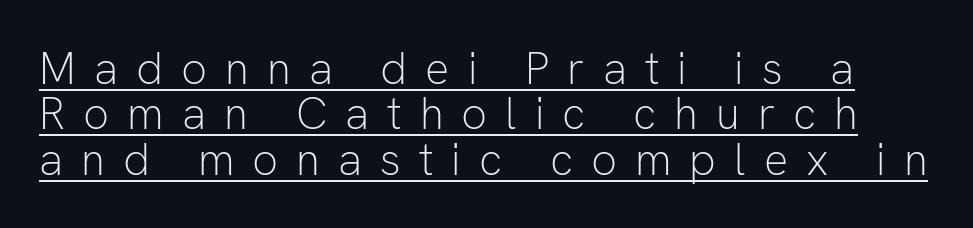
{"serif": "no", "italic": "no", "bold": "no", "weight": "light", "width": "normal", "stroke_contrast": "low", "x_height": "medium", "monospaced": "no", "underline": "yes", "line_spacing": "tight", "line_spacing_ratio": 1.01, "letter_spacing": "wide", "letter_spacing_em": 0.4, "glyph_px": 45}
